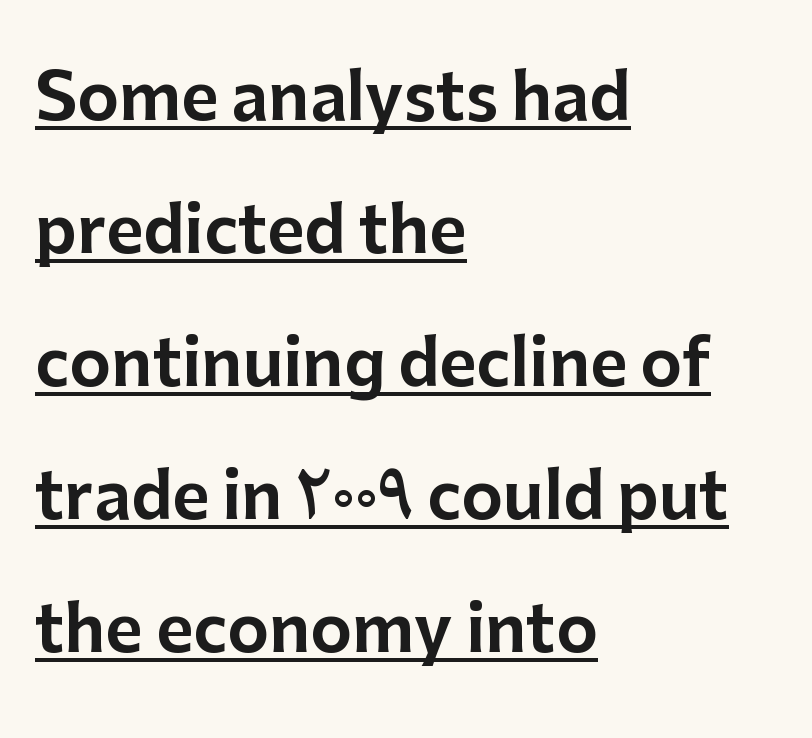
The image shows 64 px sans-serif type, upright; set left-aligned, loose line spacing (2.08x), normal letter spacing, underlined; low stroke contrast and a medium x-height.
